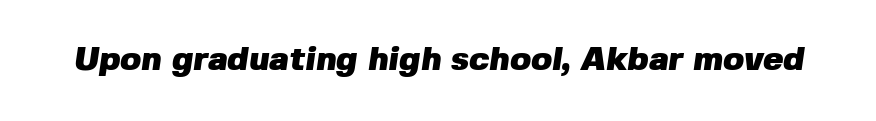
A typesetter would label this face a sans. The letters advance in unequal steps, a hallmark of proportional type. Each word holds together tightly as a unit, with standard inter-letter gaps. Only glyphs here, with clear space below each row.
